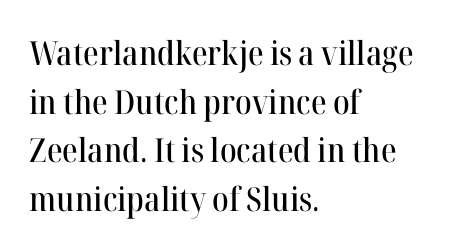
{"serif": "yes", "italic": "no", "width": "normal", "stroke_contrast": "high", "x_height": "medium", "monospaced": "no", "underline": "no", "align": "left", "line_spacing": "normal", "line_spacing_ratio": 1.47, "letter_spacing": "normal", "letter_spacing_em": 0.0, "glyph_px": 33}
